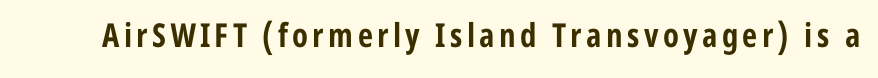
{"serif": "no", "italic": "no", "bold": "yes", "weight": "bold", "width": "condensed", "stroke_contrast": "low", "x_height": "medium", "monospaced": "no", "underline": "no", "glyph_px": 33}
